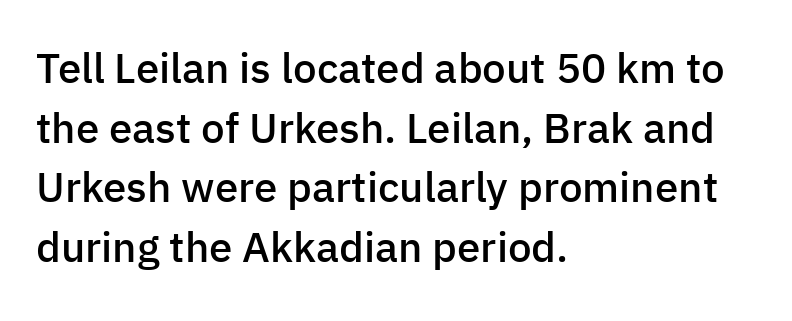
Descenders are the only things crossing below the line. This is roman type, the default non-slanted kind. Serifs: no, the terminals of the letterforms are clean. Caption: multi-line text, flush left, ragged right.
